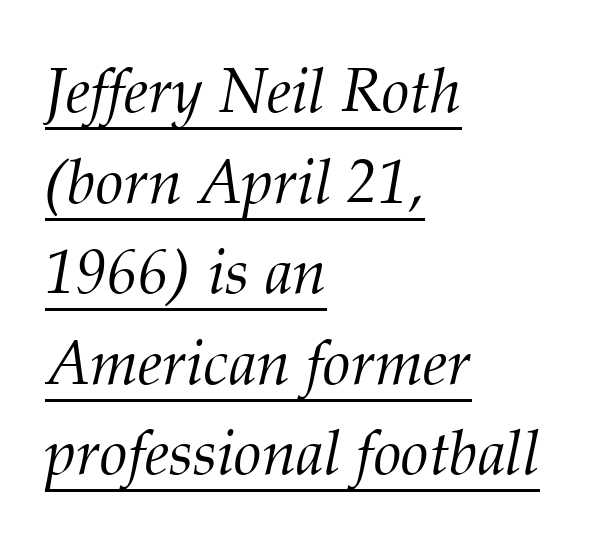
{"serif": "yes", "italic": "yes", "lean": "right", "slant_degrees": 12, "bold": "no", "weight": "light", "width": "normal", "stroke_contrast": "medium", "x_height": "medium", "monospaced": "no", "underline": "yes", "align": "left", "line_spacing": "normal", "line_spacing_ratio": 1.46, "letter_spacing": "normal", "letter_spacing_em": 0.0, "glyph_px": 62}
